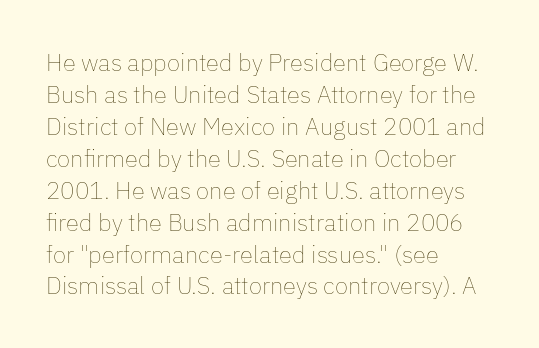
Q: Is the text bold? A: No.
Q: Is the text italic (slanted)? A: No, it is upright.
Q: Is the text underlined? A: No.
Q: How is the paragraph aligned? A: Left-aligned.
Q: Is the spacing between letters normal or unusually wide? A: Normal.
Q: Is the spacing between lines tight, normal or loose? A: Normal.
